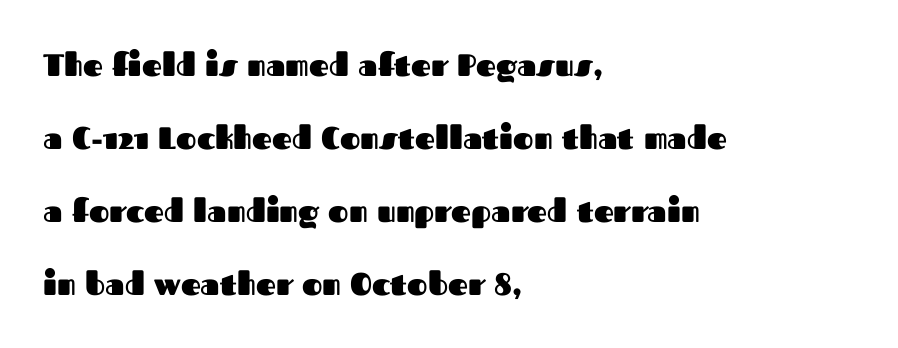
Looks like regular typesetting: each glyph gets only the width it needs. These lines were composed using upright roman letters. Strokes here are thick enough to call this a true bold. The text was rendered using a sans face with plain stroke endings.
